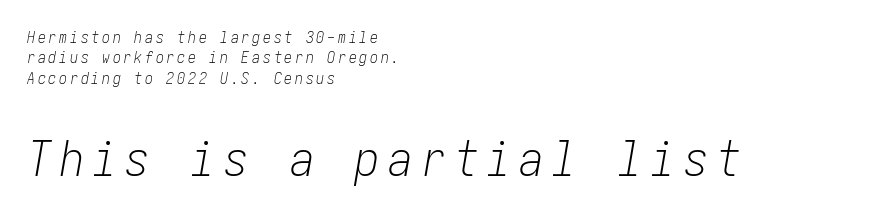
Which of the two is more prominent by size? The second, at the bottom. The specimen reads as italic at a glance. Summary of weight: not heavy and not bold. Baseline-to-baseline distance is the conventional proportion of letter height. Line beginnings align vertically; line endings do not. Check under the words: just untouched page.
